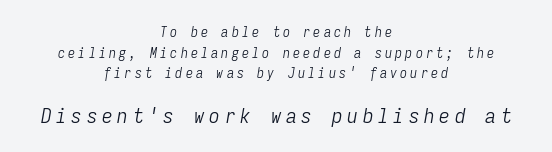
{"italic": "yes", "lean": "right", "slant_degrees": 9, "bold": "no", "underline": "no", "align": "center", "line_spacing": "normal", "line_spacing_ratio": 1.48, "letter_spacing": "wide", "letter_spacing_em": 0.23, "larger_block": "second", "size_ratio": 1.5, "glyph_px": 21}
